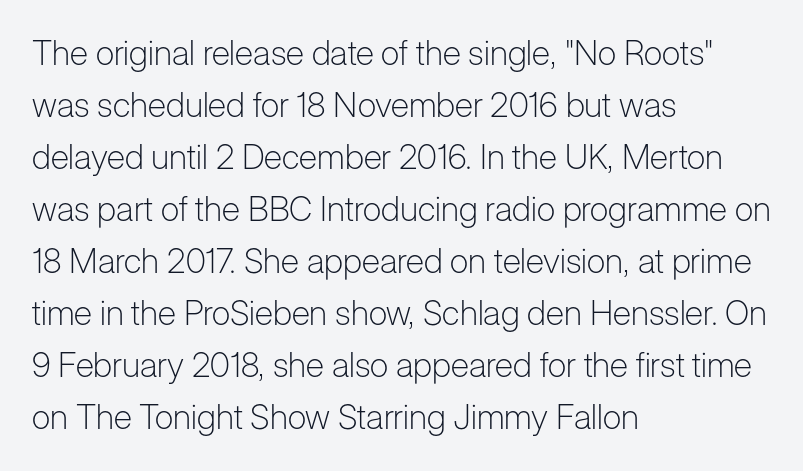
{"serif": "no", "italic": "no", "bold": "no", "weight": "light", "width": "normal", "stroke_contrast": "low", "x_height": "medium", "monospaced": "no", "underline": "no", "align": "left", "line_spacing": "normal", "line_spacing_ratio": 1.53, "letter_spacing": "normal", "letter_spacing_em": 0.0, "glyph_px": 34}
